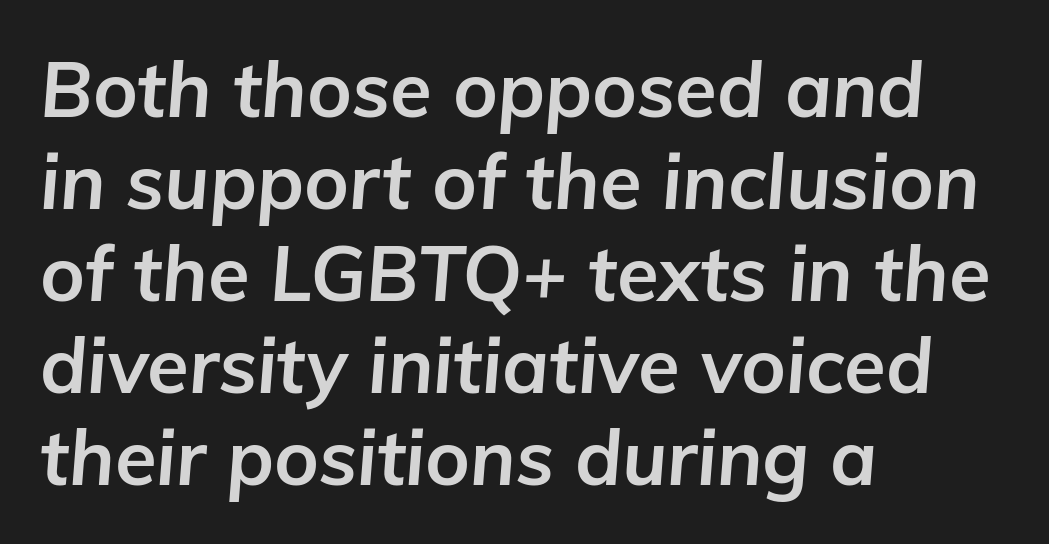
{"italic": "yes", "lean": "right", "slant_degrees": 5, "bold": "yes", "weight": "bold", "width": "normal", "stroke_contrast": "low", "x_height": "medium", "monospaced": "no", "underline": "no", "align": "left", "line_spacing_ratio": 1.21, "letter_spacing": "normal", "letter_spacing_em": 0.0, "glyph_px": 76}
